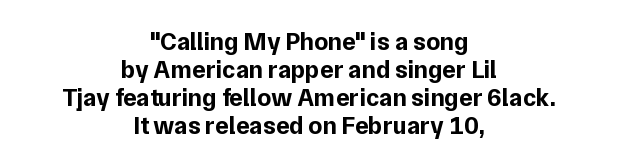
{"italic": "no", "bold": "yes", "underline": "no", "align": "center", "line_spacing": "tight", "line_spacing_ratio": 1.12, "letter_spacing": "normal", "letter_spacing_em": 0.0, "glyph_px": 25}
